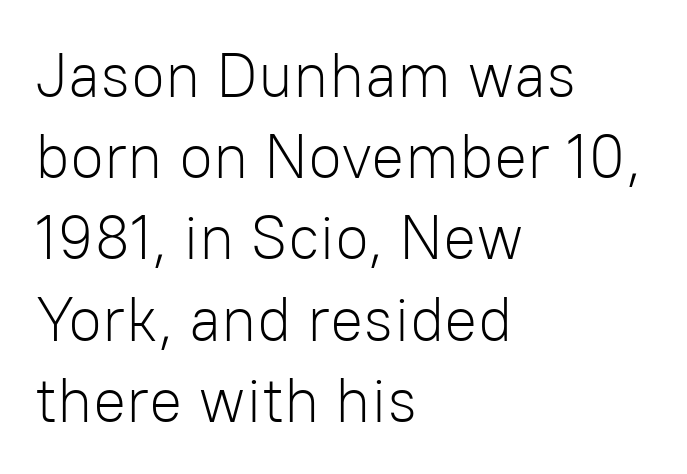
The image shows 62 px light sans-serif type, upright; set left-aligned, normal line spacing (1.31x), normal letter spacing, not underlined; low stroke contrast and a medium x-height.
